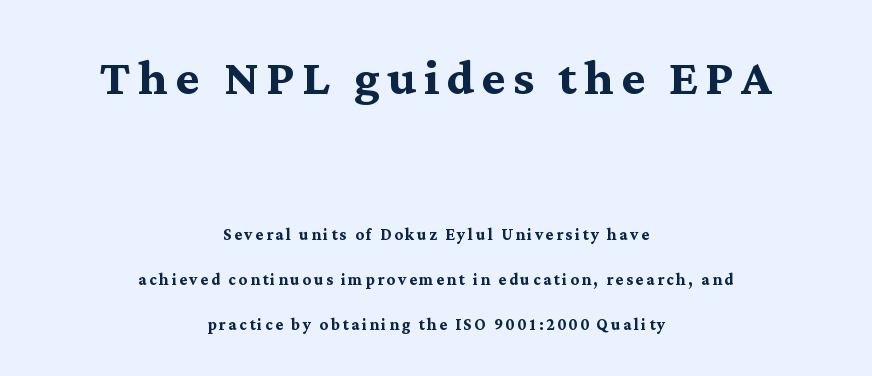
Q: Is the text bold? A: Yes.
Q: Is the text italic (slanted)? A: No, it is upright.
Q: Is the typeface a serif or a sans-serif typeface? A: Serif.
Q: Is the text underlined? A: No.
Q: How is the paragraph aligned? A: Centered.
Q: Is the spacing between lines tight, normal or loose? A: Loose.
Q: Which block of text is set in a larger size, the first (top) or the second (bottom)? A: The first (top) one.
Q: Width (condensed, normal, or wide)? A: Normal.
Q: Stroke contrast? A: Medium.
Q: x-height? A: Medium.
Q: Monospaced? A: No.
